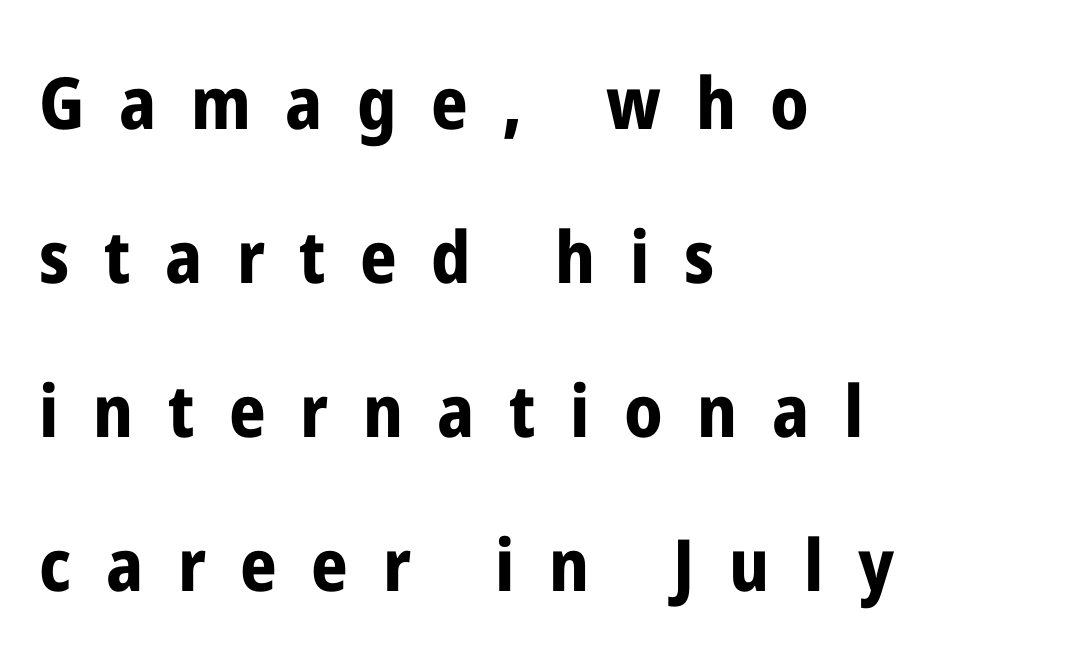
Q: Is the text bold? A: Yes.
Q: Is the text italic (slanted)? A: No, it is upright.
Q: Is the typeface a serif or a sans-serif typeface? A: Sans-serif.
Q: Is the text underlined? A: No.
Q: How is the paragraph aligned? A: Left-aligned.
Q: Is the spacing between letters normal or unusually wide? A: Unusually wide.
Q: Is the spacing between lines tight, normal or loose? A: Loose.
Q: Width (condensed, normal, or wide)? A: Condensed.
Q: Stroke contrast? A: Low.
Q: x-height? A: Medium.
Q: Monospaced? A: No.
